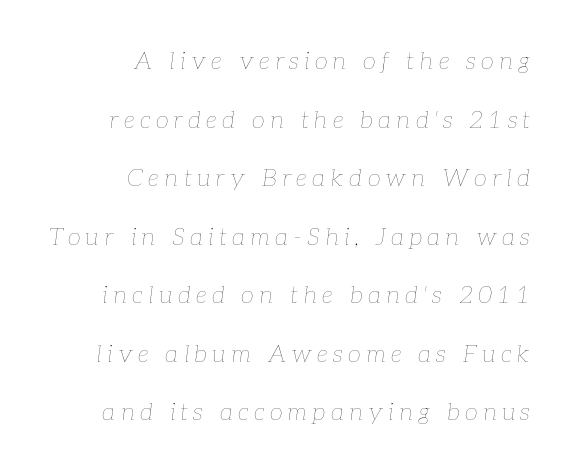
Q: Is the text bold? A: No.
Q: Is the text italic (slanted)? A: Yes, it leans right by about 7 degrees.
Q: Is the text underlined? A: No.
Q: How is the paragraph aligned? A: Right-aligned.
Q: Is the spacing between letters normal or unusually wide? A: Unusually wide.
Q: Is the spacing between lines tight, normal or loose? A: Loose.
